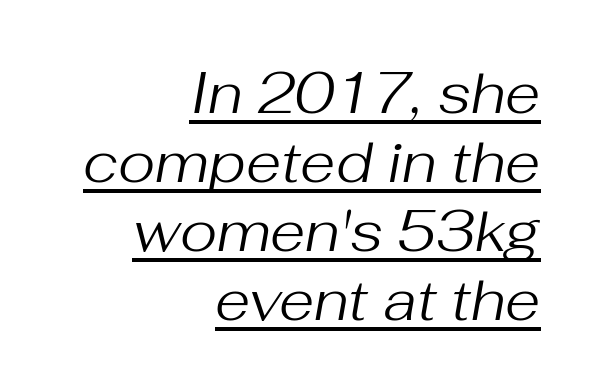
The gaps between neighbouring characters are ordinary and unremarkable. Like a heading marked for emphasis, these lines bear an underscore. The letters are slanted; this is an italic face. Stems here are at most as thick as an everyday book face. Here the designer chose a conventional face with non-uniform glyph widths. The compositor pushed each line to the right boundary.
